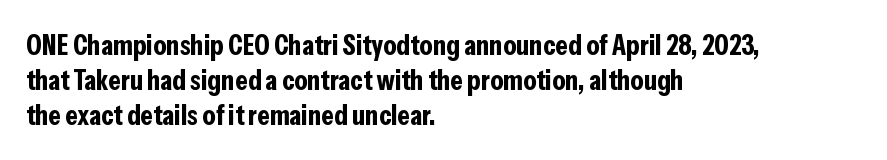
Q: Is the text bold? A: Yes.
Q: Is the text italic (slanted)? A: No, it is upright.
Q: Is the typeface a serif or a sans-serif typeface? A: Sans-serif.
Q: Is the text underlined? A: No.
Q: How is the paragraph aligned? A: Left-aligned.
Q: Is the spacing between letters normal or unusually wide? A: Normal.
Q: Width (condensed, normal, or wide)? A: Condensed.
Q: Stroke contrast? A: Low.
Q: x-height? A: Medium.
Q: Monospaced? A: No.
